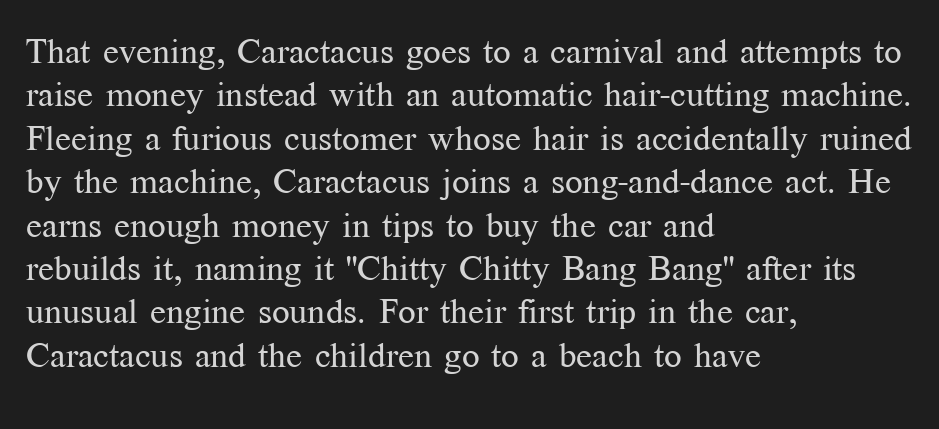
Q: Is the text bold? A: No.
Q: Is the text italic (slanted)? A: No, it is upright.
Q: Is the typeface a serif or a sans-serif typeface? A: Serif.
Q: Is the text underlined? A: No.
Q: How is the paragraph aligned? A: Left-aligned.
Q: Is the spacing between letters normal or unusually wide? A: Normal.
Q: Width (condensed, normal, or wide)? A: Normal.
Q: Stroke contrast? A: Medium.
Q: x-height? A: Medium.
Q: Monospaced? A: No.
